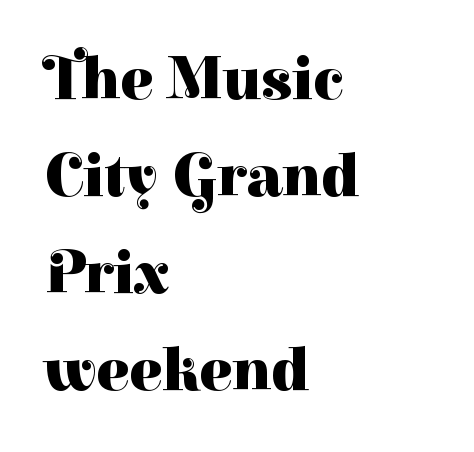
Q: Is the text bold? A: Yes.
Q: Is the text italic (slanted)? A: No, it is upright.
Q: Is the typeface a serif or a sans-serif typeface? A: Serif.
Q: Is the text underlined? A: No.
Q: How is the paragraph aligned? A: Left-aligned.
Q: Is the spacing between letters normal or unusually wide? A: Normal.
Q: Is the spacing between lines tight, normal or loose? A: Normal.
Q: Width (condensed, normal, or wide)? A: Normal.
Q: Stroke contrast? A: High.
Q: x-height? A: Medium.
Q: Monospaced? A: No.
